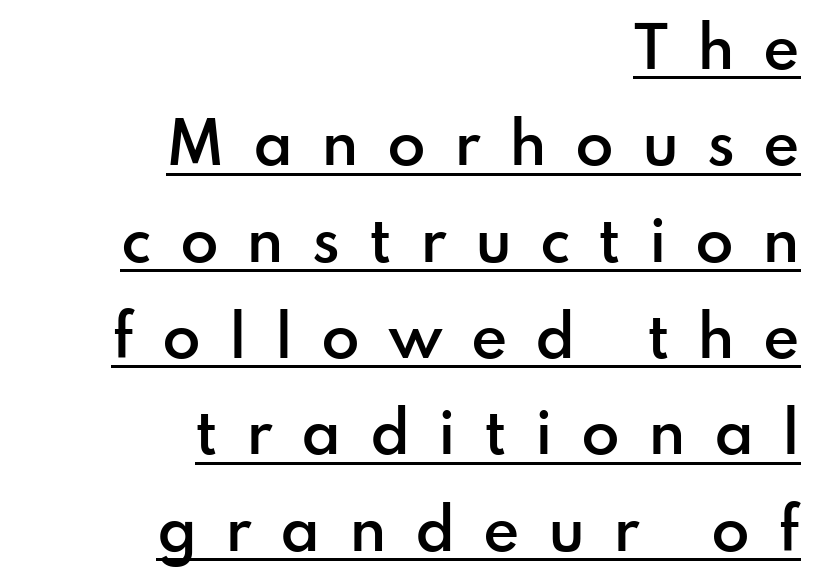
{"serif": "no", "italic": "no", "bold": "semi", "weight": "semibold", "width": "normal", "stroke_contrast": "low", "x_height": "small", "monospaced": "no", "underline": "yes", "align": "right", "line_spacing_ratio": 1.72, "letter_spacing": "wide", "letter_spacing_em": 0.5, "glyph_px": 56}
